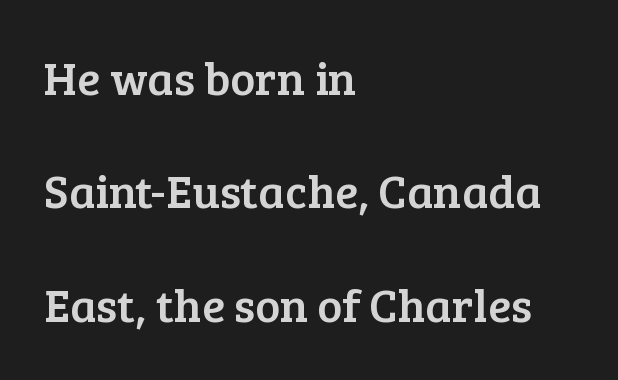
The image shows 47 px serif type, upright; set left-aligned, loose line spacing (2.41x), normal letter spacing, not underlined; low stroke contrast and a medium x-height.
